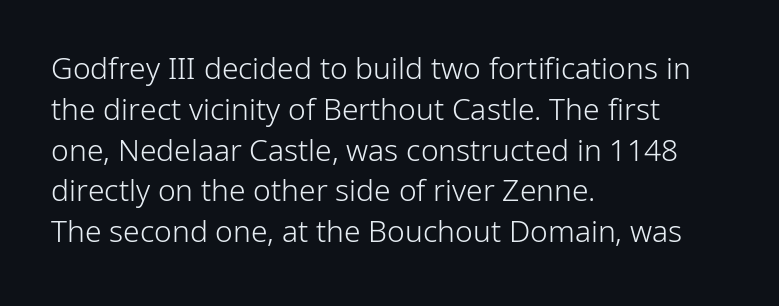
The image shows 30 px light sans-serif type, upright; set left-aligned, normal line spacing (1.36x), normal letter spacing, not underlined; low stroke contrast and a medium x-height.
